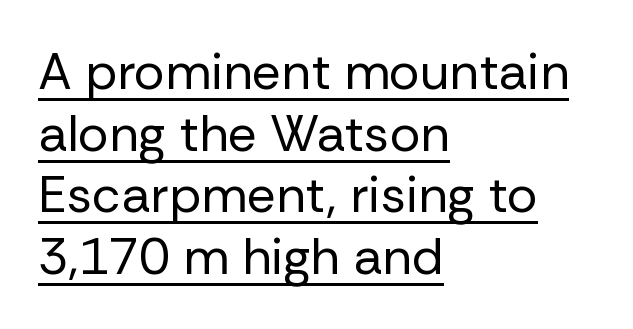
Q: Is the text bold? A: No.
Q: Is the text italic (slanted)? A: No, it is upright.
Q: Is the typeface a serif or a sans-serif typeface? A: Sans-serif.
Q: Is the text underlined? A: Yes.
Q: How is the paragraph aligned? A: Left-aligned.
Q: Is the spacing between letters normal or unusually wide? A: Normal.
Q: Width (condensed, normal, or wide)? A: Normal.
Q: Stroke contrast? A: Low.
Q: x-height? A: Medium.
Q: Monospaced? A: No.
